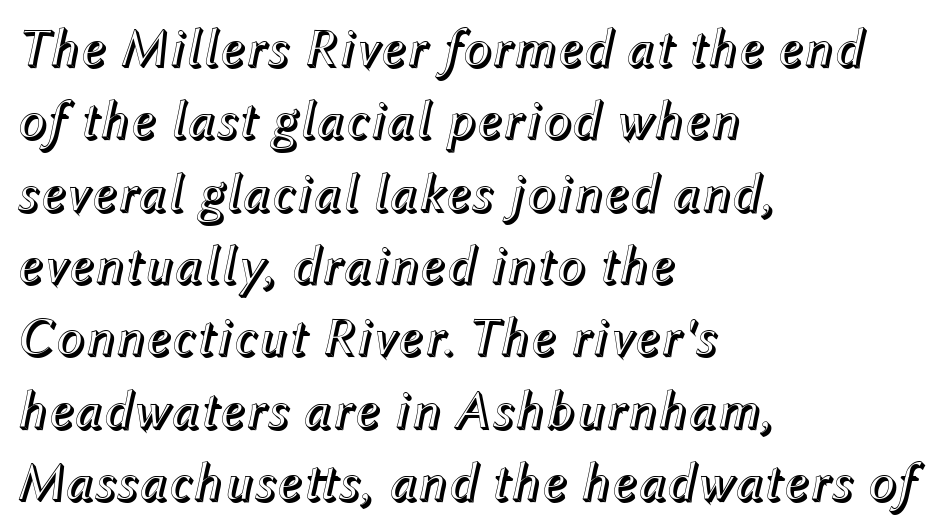
{"italic": "yes", "lean": "right", "slant_degrees": 12, "width": "normal", "x_height": "medium", "monospaced": "no", "underline": "no", "align": "left", "line_spacing": "normal", "line_spacing_ratio": 1.34, "letter_spacing": "normal", "letter_spacing_em": 0.0, "glyph_px": 54}
